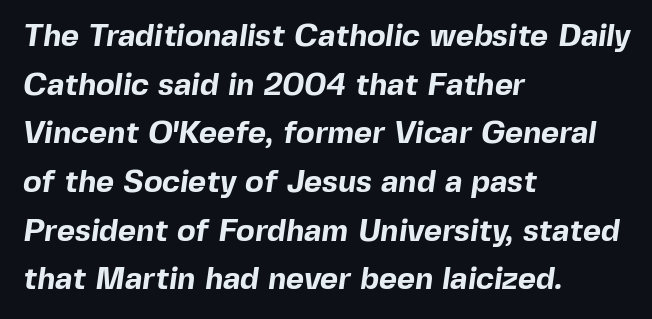
The words here are not underlined. Proportional: the letters do not fall into vertical columns. The typeface chosen for these lines omits serifs. Interline gaps are of average width in this sample. The passage is arranged the way most books set body copy — flush left.
